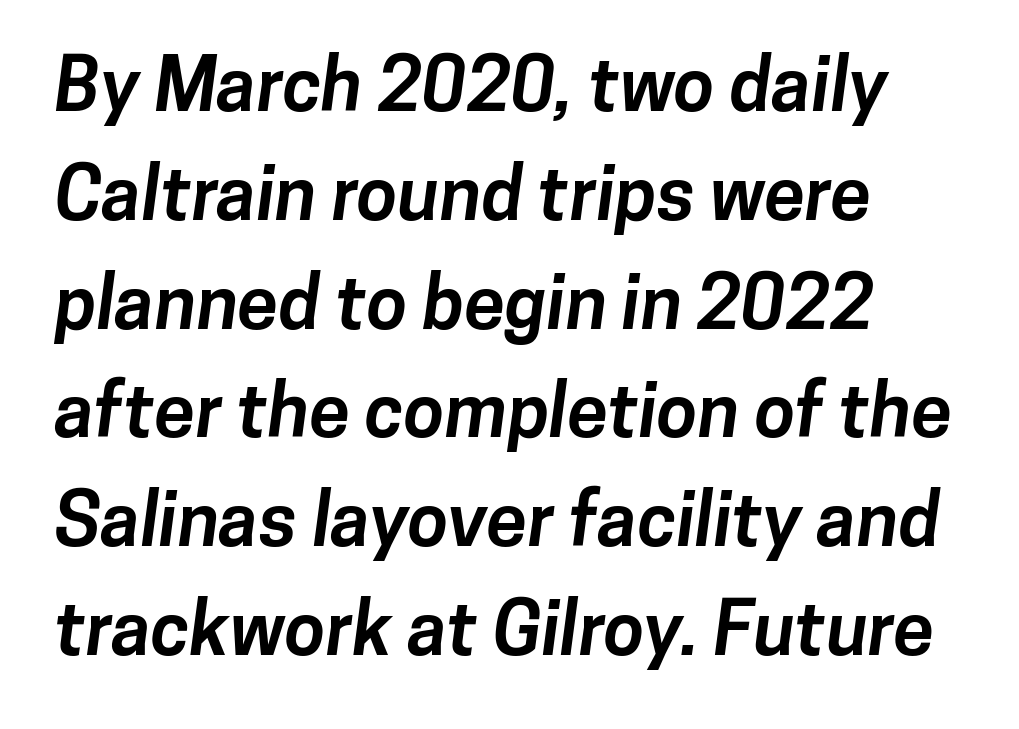
The image shows 74 px bold sans-serif type; set left-aligned, normal line spacing (1.47x), normal letter spacing, not underlined; low stroke contrast and a medium x-height.
